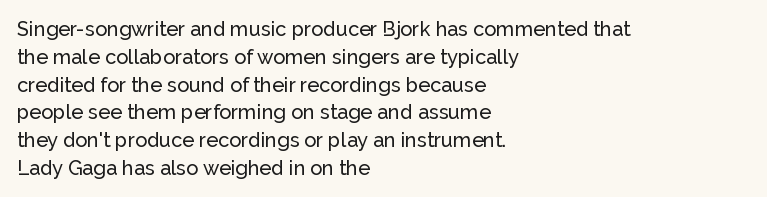
{"italic": "no", "underline": "no", "align": "left", "line_spacing": "normal", "line_spacing_ratio": 1.39, "letter_spacing": "normal", "letter_spacing_em": 0.0, "glyph_px": 20}
